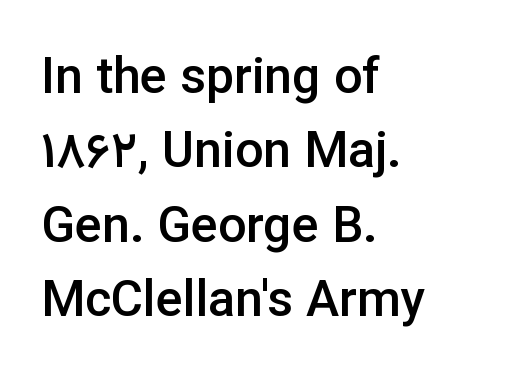
{"serif": "no", "italic": "no", "bold": "semi", "weight": "semibold", "width": "normal", "stroke_contrast": "low", "x_height": "medium", "monospaced": "no", "underline": "no", "align": "left", "line_spacing": "normal", "line_spacing_ratio": 1.49, "letter_spacing": "normal", "letter_spacing_em": 0.0, "glyph_px": 50}
